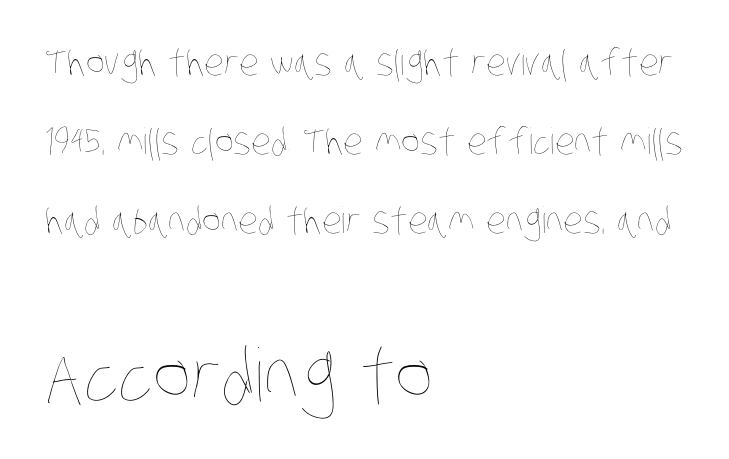
Q: Is the text bold? A: No.
Q: Is the text underlined? A: No.
Q: How is the paragraph aligned? A: Left-aligned.
Q: Is the spacing between letters normal or unusually wide? A: Normal.
Q: Is the spacing between lines tight, normal or loose? A: Loose.
Q: Which block of text is set in a larger size, the first (top) or the second (bottom)? A: The second (bottom) one.
Q: Width (condensed, normal, or wide)? A: Condensed.
Q: Stroke contrast? A: Low.
Q: x-height? A: Large.
Q: Monospaced? A: No.
